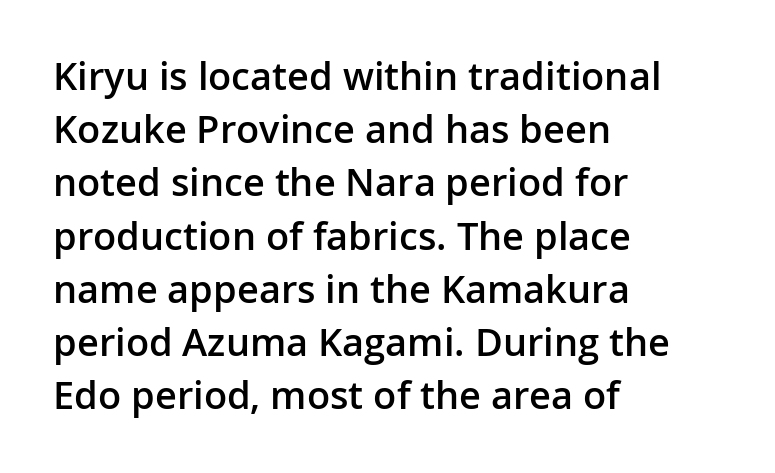
Q: Is the text bold? A: Semi-bold.
Q: Is the text italic (slanted)? A: No, it is upright.
Q: Is the typeface a serif or a sans-serif typeface? A: Sans-serif.
Q: Is the text underlined? A: No.
Q: How is the paragraph aligned? A: Left-aligned.
Q: Is the spacing between letters normal or unusually wide? A: Normal.
Q: Is the spacing between lines tight, normal or loose? A: Normal.
Q: Width (condensed, normal, or wide)? A: Normal.
Q: Stroke contrast? A: Low.
Q: x-height? A: Medium.
Q: Monospaced? A: No.
